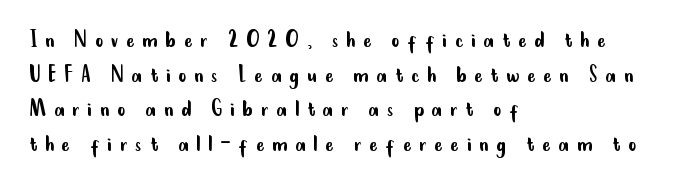
No extra ink here — the face is not bold. Notice how the passage keeps a crisp vertical edge on the left only. Every character sits straight up, as roman type does. In terms of leading, this rendering sits right in the middle. The tracking reads as deliberately expanded to a designer's eye.
